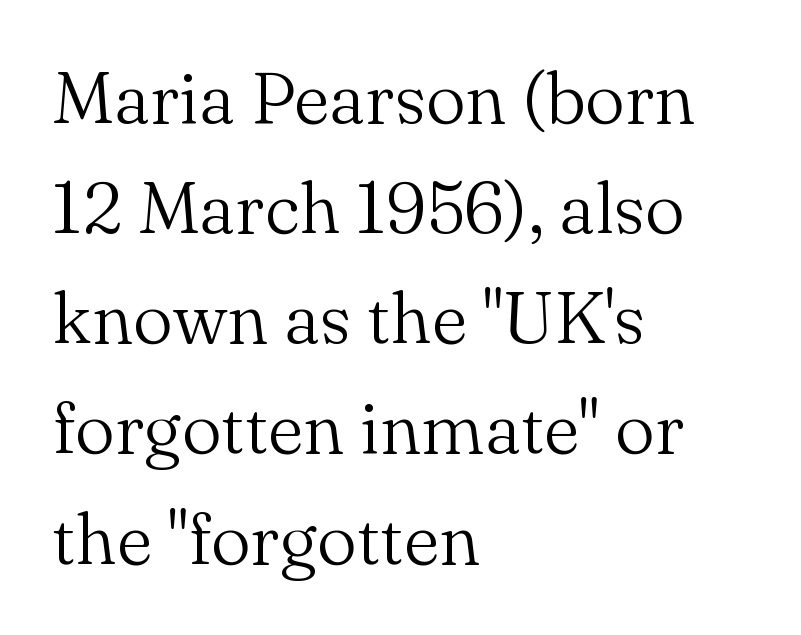
The area under the type is left untouched. This sample uses a serif face. The letters stand upright; this is a roman face. The designer left line spacing at the default. Is this a fixed-width face? No — the glyphs have proportional, varying widths.
